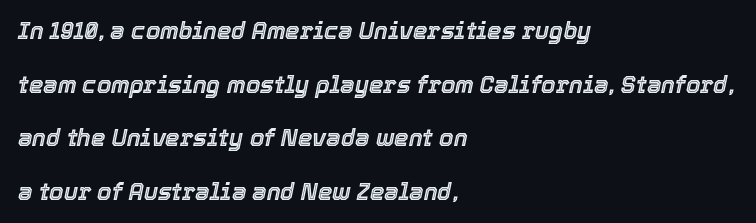
The image shows 23 px text type, italic (leaning right); set left-aligned, loose line spacing (2.33x), normal letter spacing, not underlined.
